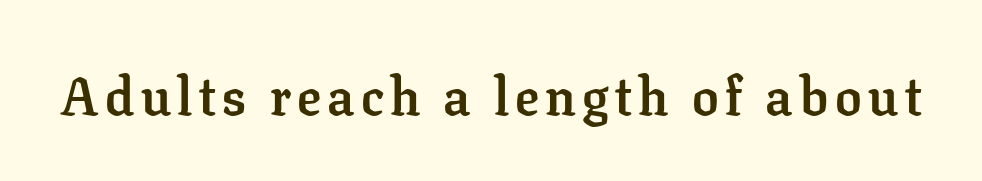
A roman cut, with each character standing at attention. A typesetter would call this proportional, since set widths differ per character. These lines are composed in type with serifs. The foot of each line stays bare and open. A dark, heavy texture on the line: the type is bold.
